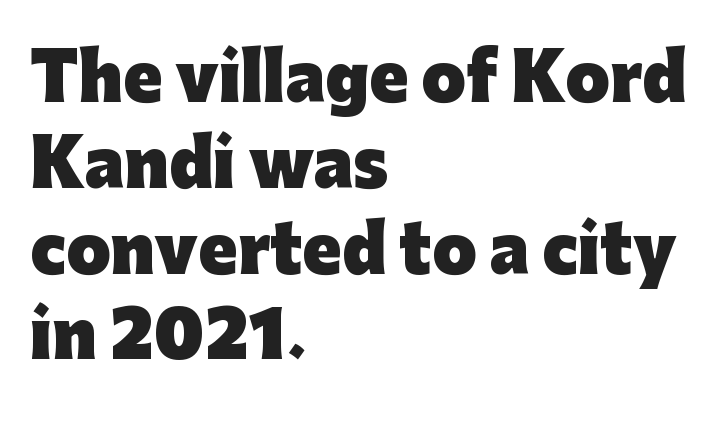
Look at the tracking — it's just the regular setting, nothing added. This rendering features lettering with no underline. In terms of weight, the rendering is a true, heavy bold. Which margin do the lines hug? The left one — the right edge is uneven.
